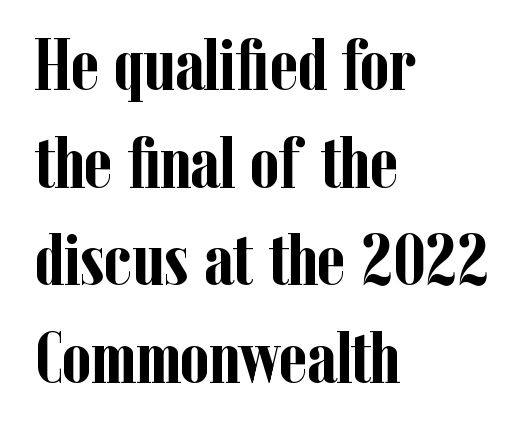
The line-height multiplier appears to be the usual default. The paragraph has a hard left edge and a soft right edge. Nobody drew a line under any word here. Typesetter's note: full bold, strokes at maximum text heaviness.
